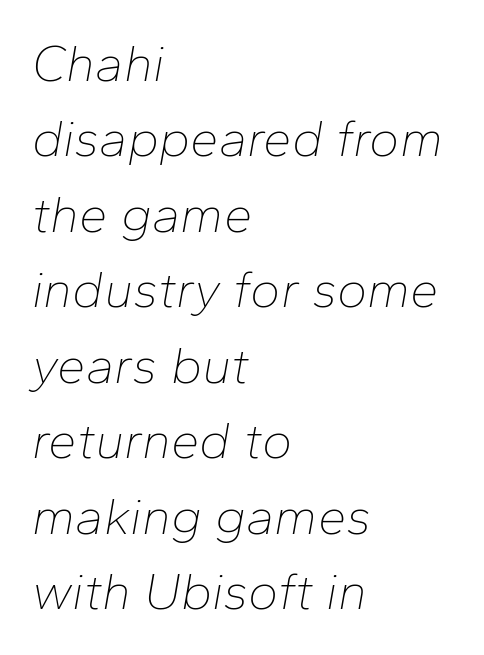
{"italic": "yes", "lean": "right", "slant_degrees": 10, "bold": "no", "weight": "thin", "width": "normal", "stroke_contrast": "low", "x_height": "medium", "monospaced": "no", "underline": "no", "align": "left", "line_spacing": "normal", "line_spacing_ratio": 1.48, "letter_spacing": "normal", "letter_spacing_em": 0.0, "glyph_px": 51}
